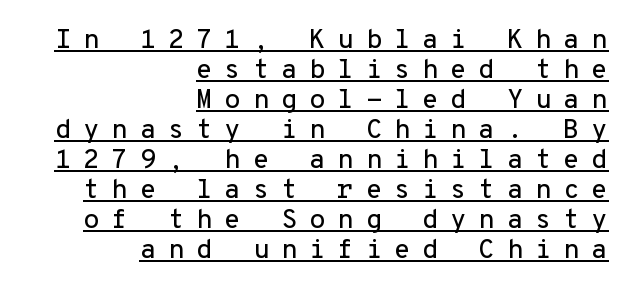
The image shows 27 px text type, upright; set right-aligned, tight line spacing (1.11x), unusually wide letter spacing (+0.43 em), underlined.
